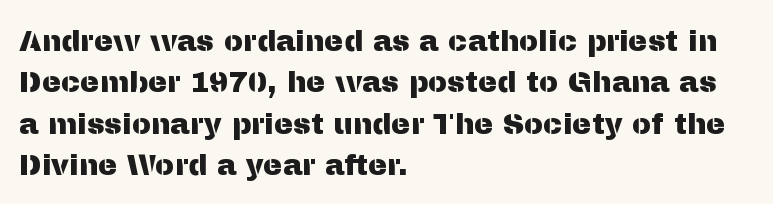
The block of text has a typical density, with ordinary space between rows. The rendering uses natural spacing where letterforms have individual widths. The rendering shows plain stroke endings on the letterforms — a sans-serif design. In terms of posture, this sample is upright. A classic flush-left, rag-right setting is used for this passage.
